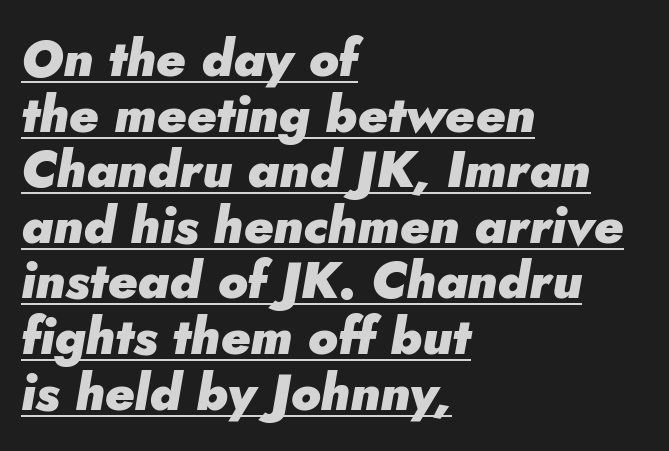
{"italic": "yes", "lean": "right", "slant_degrees": 5, "bold": "yes", "weight": "heavy", "width": "normal", "stroke_contrast": "low", "x_height": "small", "monospaced": "no", "underline": "yes", "align": "left", "line_spacing": "tight", "line_spacing_ratio": 1.09, "letter_spacing": "normal", "letter_spacing_em": 0.0, "glyph_px": 51}
